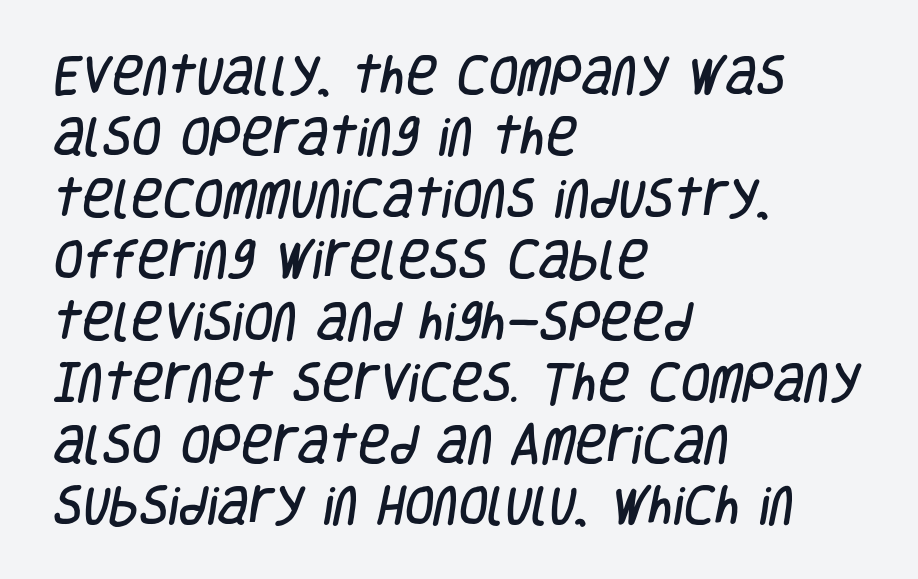
Q: Is the typeface a serif or a sans-serif typeface? A: Sans-serif.
Q: Is the text underlined? A: No.
Q: How is the paragraph aligned? A: Left-aligned.
Q: Is the spacing between letters normal or unusually wide? A: Normal.
Q: Is the spacing between lines tight, normal or loose? A: Normal.
Q: Width (condensed, normal, or wide)? A: Condensed.
Q: Stroke contrast? A: Low.
Q: x-height? A: Large.
Q: Monospaced? A: No.
